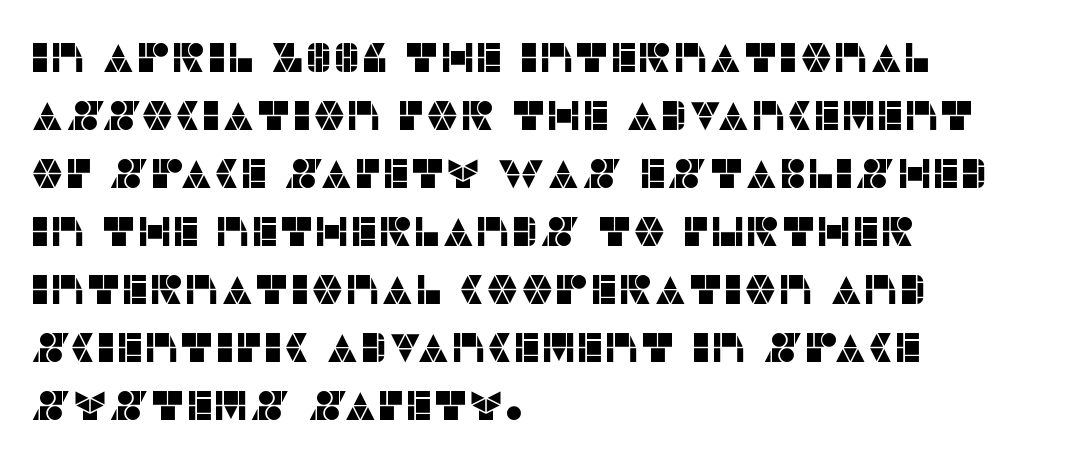
{"serif": "no", "italic": "no", "width": "normal", "stroke_contrast": "low", "x_height": "large", "monospaced": "no", "underline": "no", "align": "left", "line_spacing": "normal", "line_spacing_ratio": 1.38, "letter_spacing": "normal", "letter_spacing_em": 0.0, "glyph_px": 42}
